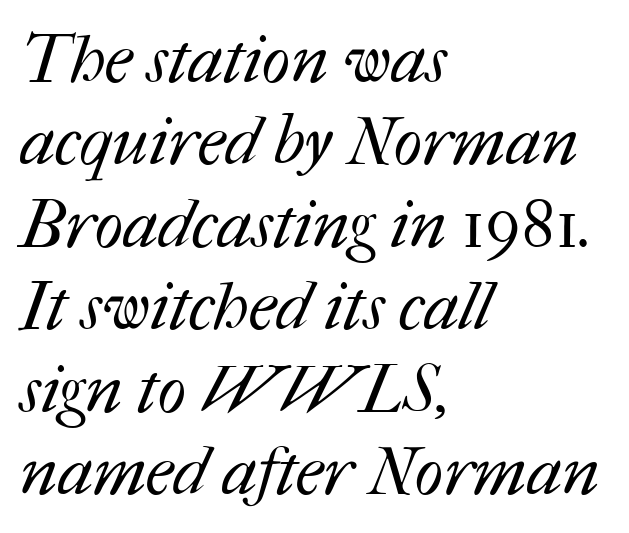
{"bold": "no", "weight": "regular", "width": "normal", "stroke_contrast": "medium", "x_height": "medium", "monospaced": "no", "underline": "no", "align": "left", "line_spacing_ratio": 1.23, "letter_spacing": "normal", "letter_spacing_em": 0.0, "glyph_px": 67}
